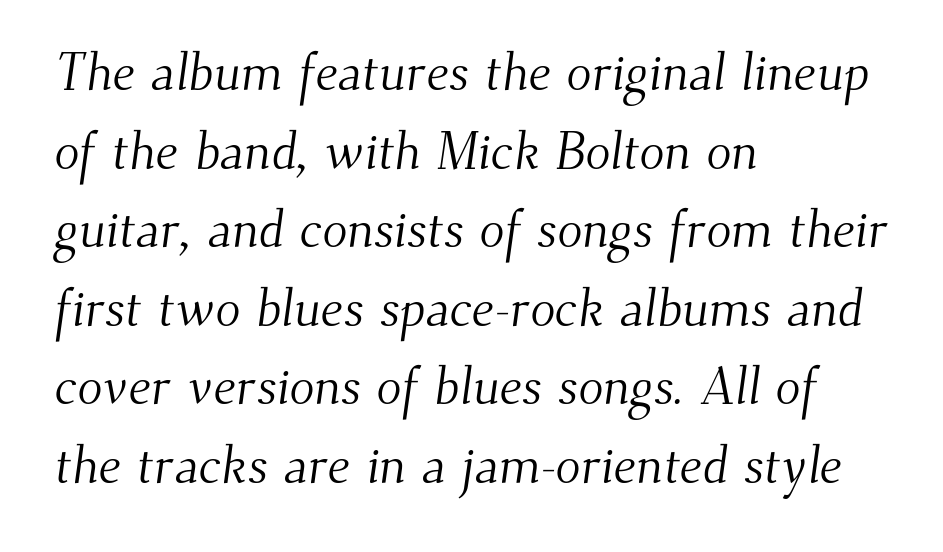
{"serif": "yes", "bold": "no", "weight": "light", "width": "normal", "stroke_contrast": "medium", "x_height": "small", "monospaced": "no", "underline": "no", "align": "left", "line_spacing": "normal", "line_spacing_ratio": 1.51, "letter_spacing": "normal", "letter_spacing_em": 0.0, "glyph_px": 52}
